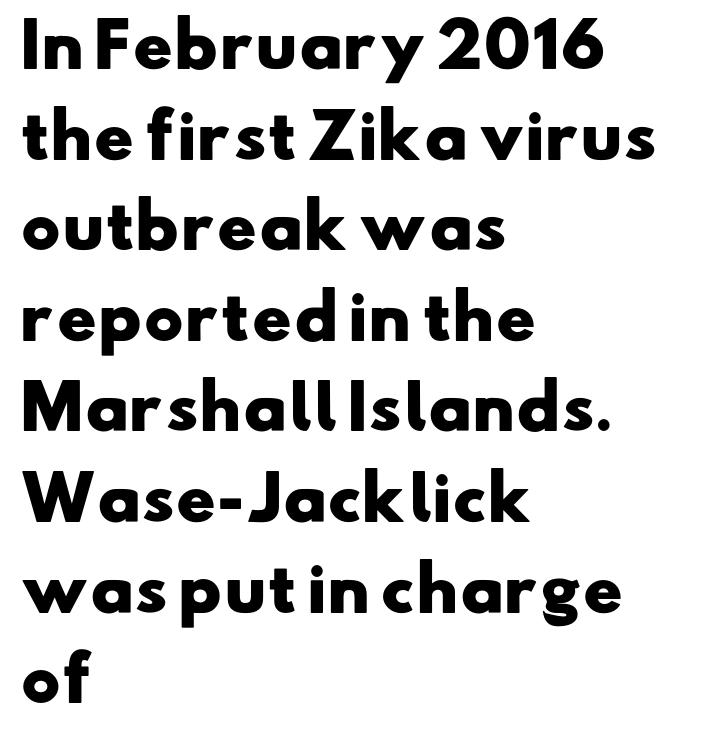
Q: Is the text bold? A: Yes.
Q: Is the typeface a serif or a sans-serif typeface? A: Sans-serif.
Q: Is the text underlined? A: No.
Q: How is the paragraph aligned? A: Left-aligned.
Q: Is the spacing between letters normal or unusually wide? A: Normal.
Q: Is the spacing between lines tight, normal or loose? A: Normal.
Q: Width (condensed, normal, or wide)? A: Wide.
Q: Stroke contrast? A: Low.
Q: x-height? A: Small.
Q: Monospaced? A: No.
